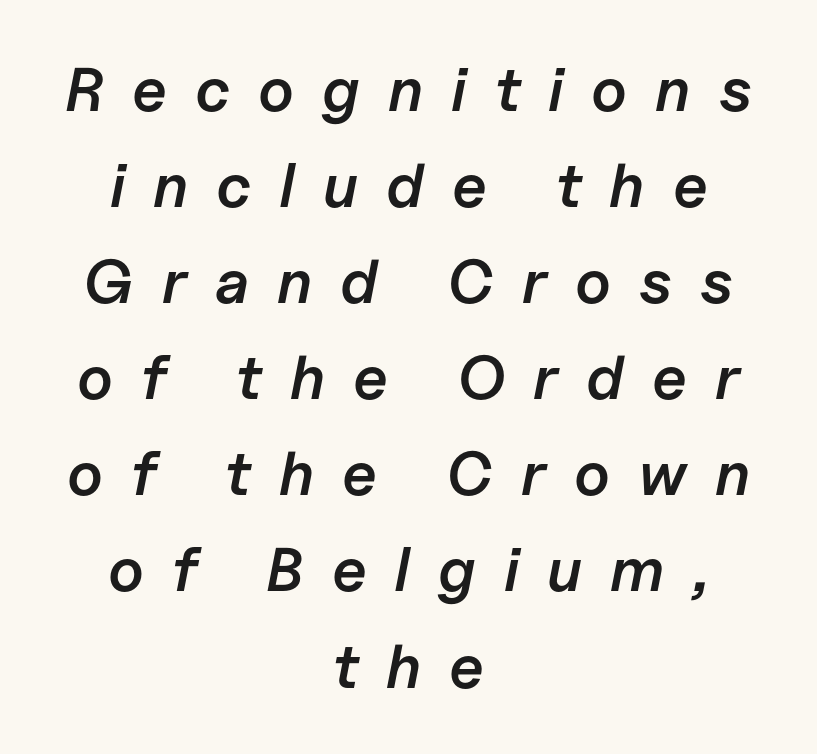
The image shows 62 px semibold type, italic (leaning right); set centered, normal line spacing (1.55x), unusually wide letter spacing (+0.45 em), not underlined; low stroke contrast and a medium x-height.
